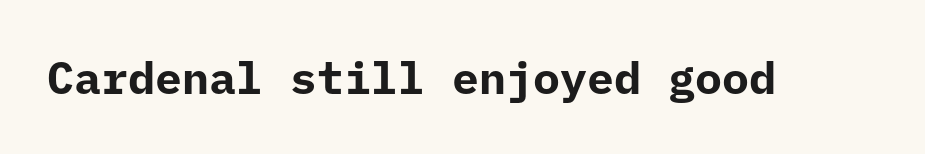
The line texture is even and compact thanks to regular tracking. Underline: absent. The sample has been set heavy, in full bold. You can tell it's not italic because the verticals are truly vertical. The rendering uses typewriter-style spacing with identical character cells.
